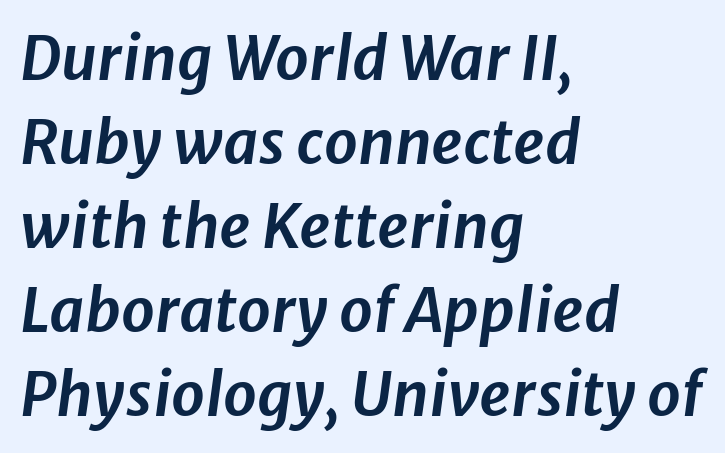
Baseline-to-baseline distance is the conventional proportion of letter height. The text carries the slant typical of an italic or oblique font. No extra tracking has been applied to these lines. Does the copy run flush right? No — it runs flush left.
